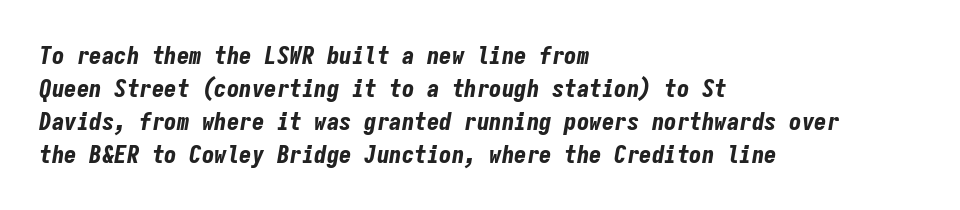
{"italic": "yes", "lean": "right", "slant_degrees": 9, "bold": "yes", "underline": "no", "align": "left", "line_spacing": "normal", "line_spacing_ratio": 1.32, "letter_spacing": "normal", "letter_spacing_em": 0.0, "glyph_px": 25}
